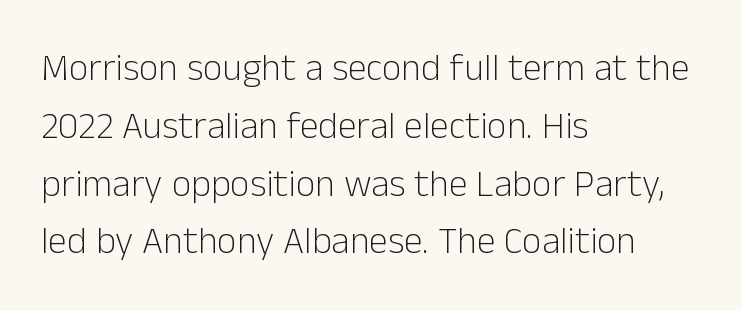
Q: Is the text bold? A: No.
Q: Is the text italic (slanted)? A: No, it is upright.
Q: Is the typeface a serif or a sans-serif typeface? A: Sans-serif.
Q: Is the text underlined? A: No.
Q: How is the paragraph aligned? A: Left-aligned.
Q: Is the spacing between letters normal or unusually wide? A: Normal.
Q: Is the spacing between lines tight, normal or loose? A: Normal.
Q: Width (condensed, normal, or wide)? A: Normal.
Q: Stroke contrast? A: Low.
Q: x-height? A: Medium.
Q: Monospaced? A: No.
